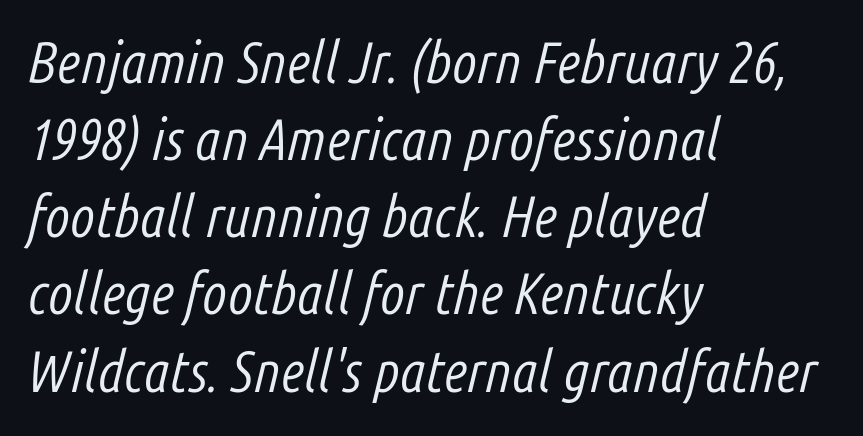
The image shows 58 px light, condensed type, italic (leaning right); set left-aligned, normal line spacing (1.33x), normal letter spacing, not underlined; low stroke contrast and a medium x-height.
